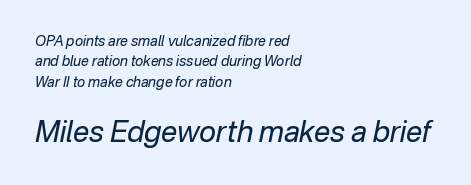
{"italic": "yes", "lean": "right", "slant_degrees": 12, "bold": "no", "weight": "regular", "width": "normal", "stroke_contrast": "low", "x_height": "medium", "monospaced": "no", "underline": "no", "align": "left", "line_spacing": "normal", "line_spacing_ratio": 1.45, "letter_spacing": "normal", "letter_spacing_em": 0.0, "larger_block": "second", "size_ratio": 2.07, "glyph_px": 29}
